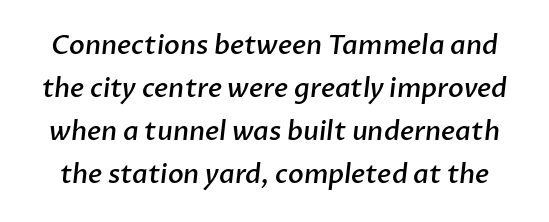
The image shows 26 px text type; set normal line spacing (1.66x), normal letter spacing, not underlined.
